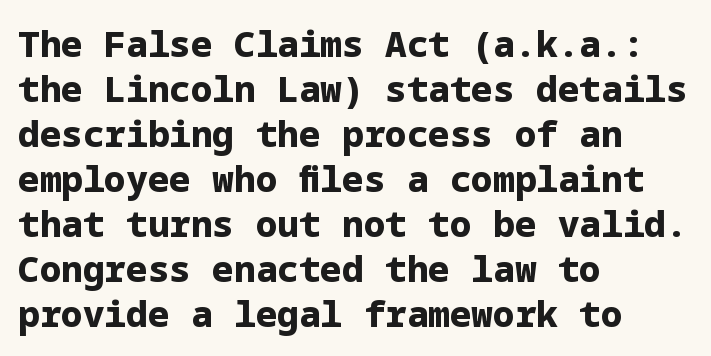
{"serif": "no", "italic": "no", "bold": "yes", "weight": "bold", "width": "normal", "stroke_contrast": "low", "x_height": "medium", "underline": "no", "align": "left", "line_spacing": "normal", "line_spacing_ratio": 1.25, "letter_spacing": "normal", "letter_spacing_em": 0.0, "glyph_px": 36}
